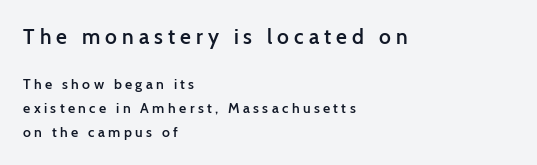
Quick note: not italic, upright. Is the lower block the larger one? No — the upper block carries the bigger type. This rendering features lettering with no underline. Reading down the column, the eye jumps a familiar distance to each next line. Where is the straight margin? On the left. The glyphs have the mass of a demibold cut, below bold.
